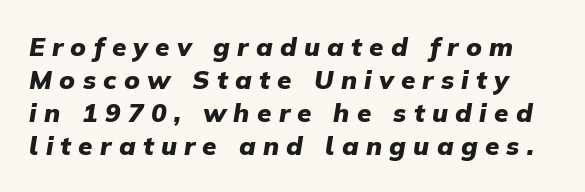
The image shows 26 px bold type, italic (leaning right); set normal line spacing (1.27x), unusually wide letter spacing (+0.28 em), not underlined.
